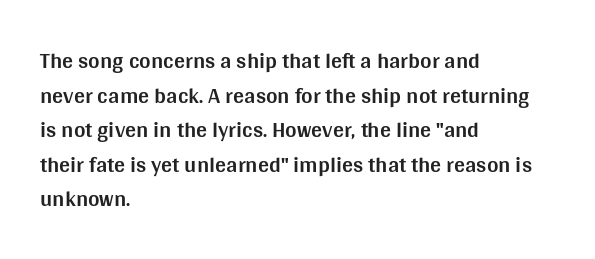
The image shows 22 px bold type, upright; set left-aligned, normal line spacing (1.57x), normal letter spacing, not underlined.
